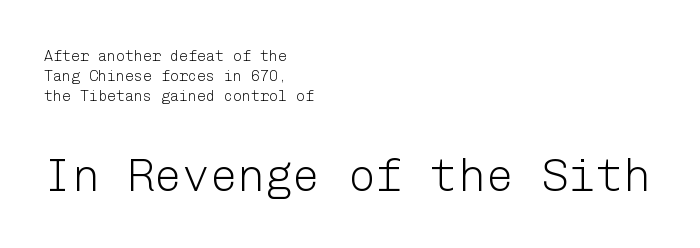
{"serif": "no", "italic": "no", "bold": "no", "weight": "light", "width": "normal", "stroke_contrast": "low", "x_height": "medium", "underline": "no", "align": "left", "line_spacing": "normal", "line_spacing_ratio": 1.32, "letter_spacing": "normal", "letter_spacing_em": 0.0, "larger_block": "second", "size_ratio": 3.07, "glyph_px": 46}
